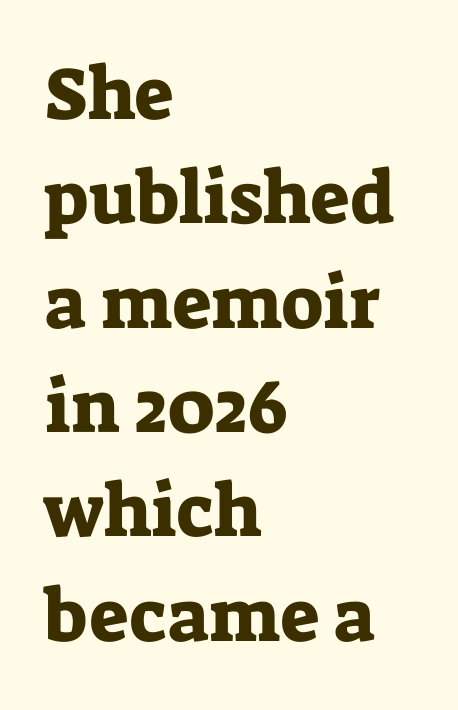
{"serif": "yes", "italic": "no", "width": "normal", "stroke_contrast": "low", "x_height": "medium", "monospaced": "no", "underline": "no", "align": "left", "line_spacing": "normal", "line_spacing_ratio": 1.41, "letter_spacing": "normal", "letter_spacing_em": 0.0, "glyph_px": 74}
